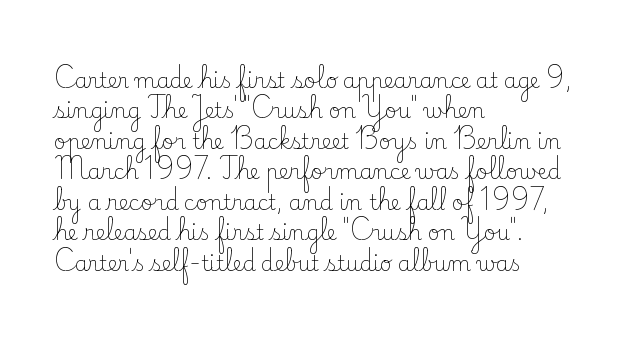
The image shows 21 px text type, upright; set left-aligned, normal line spacing (1.45x), normal letter spacing, not underlined.
